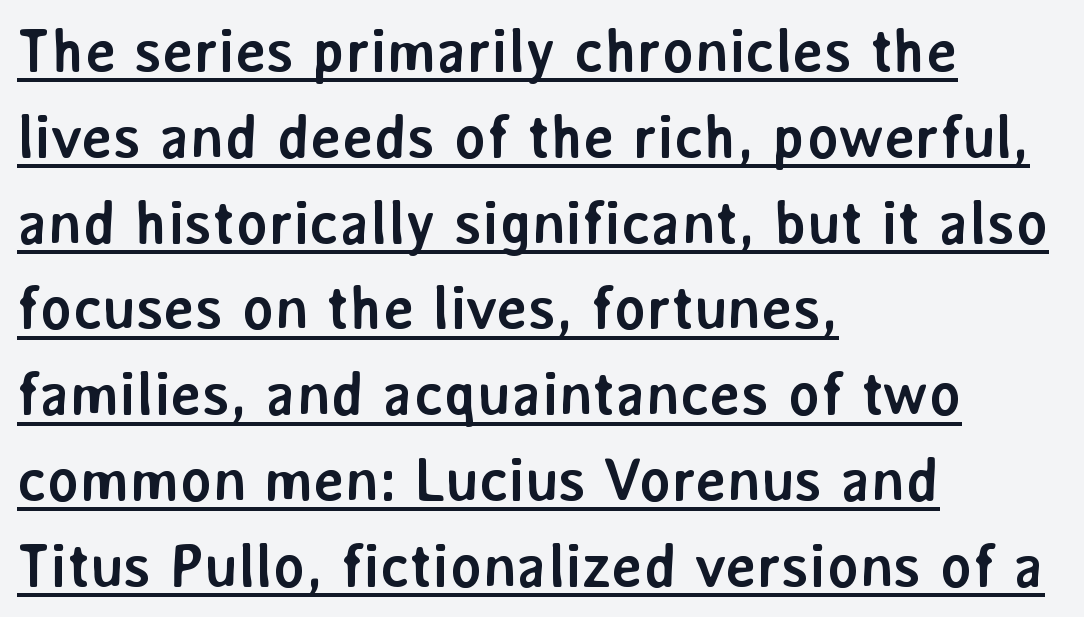
The line texture is even and compact thanks to regular tracking. The designer went with a sans here, leaving each stem footless. These lines are rendered in a variable-pitch font. Italic: no, the glyphs are upright roman. Underlined type.
